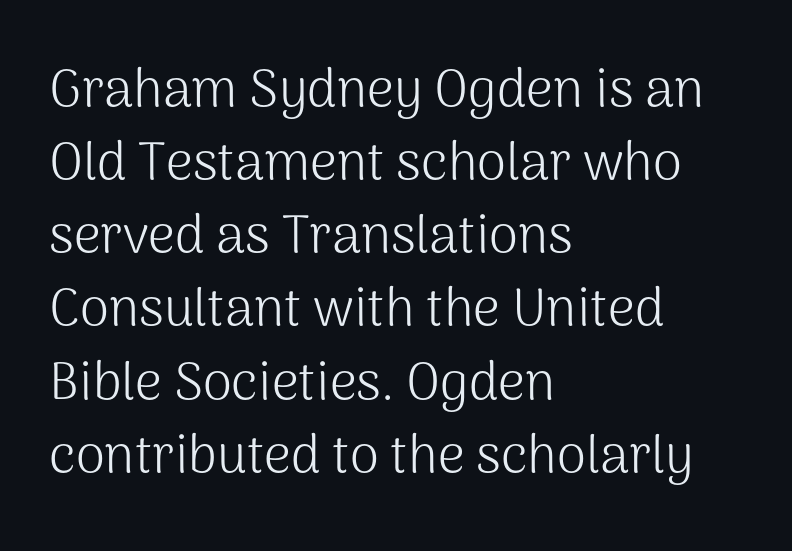
Q: Is the text bold? A: No.
Q: Is the text italic (slanted)? A: No, it is upright.
Q: Is the typeface a serif or a sans-serif typeface? A: Sans-serif.
Q: Is the text underlined? A: No.
Q: How is the paragraph aligned? A: Left-aligned.
Q: Is the spacing between letters normal or unusually wide? A: Normal.
Q: Is the spacing between lines tight, normal or loose? A: Normal.
Q: Width (condensed, normal, or wide)? A: Normal.
Q: Stroke contrast? A: Medium.
Q: x-height? A: Medium.
Q: Monospaced? A: No.
